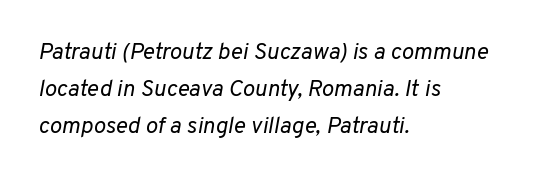
The lines are quadded left. Each row of text sits above clean, open space. Letters have the restrained weight of plain body copy at most. The font's italic variant was chosen for this text.
